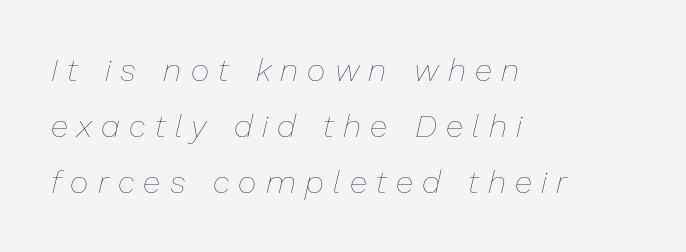
{"italic": "yes", "lean": "right", "slant_degrees": 13, "bold": "no", "weight": "thin", "width": "normal", "stroke_contrast": "low", "x_height": "medium", "monospaced": "no", "underline": "no", "align": "left", "line_spacing_ratio": 1.75, "letter_spacing": "wide", "letter_spacing_em": 0.29, "glyph_px": 32}
